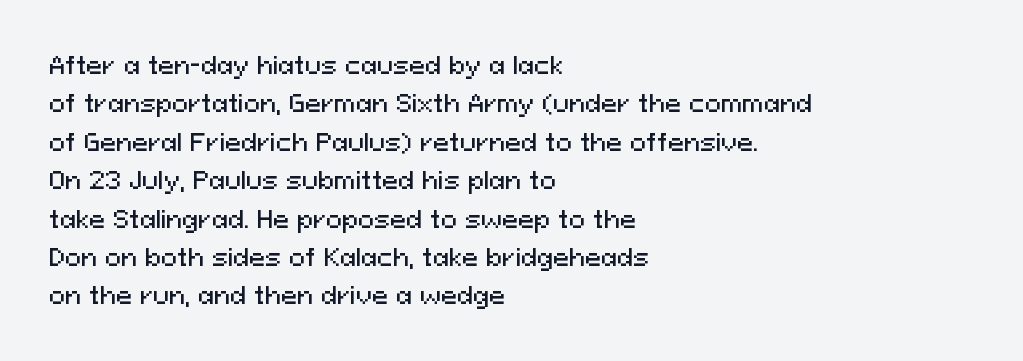
{"italic": "no", "underline": "no", "align": "left", "line_spacing": "normal", "line_spacing_ratio": 1.6, "letter_spacing": "normal", "letter_spacing_em": 0.0, "glyph_px": 24}
